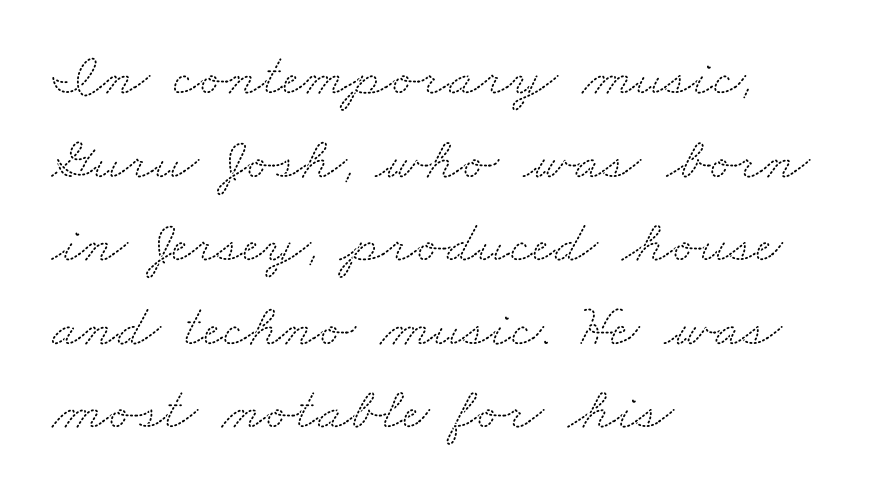
A typesetter would call this proportional, since set widths differ per character. Anything drawn beneath the words? Only blank space. The characters display serif detailing at their extremities. The passage shown stacks its lines at a standard gap.
